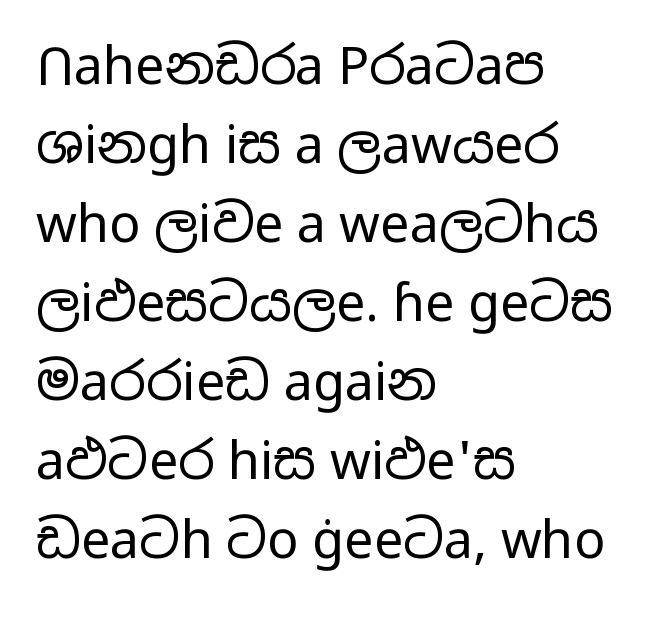
The image shows 52 px regular-weight, wide sans-serif type, upright; set left-aligned, normal line spacing (1.52x), normal letter spacing, not underlined; low stroke contrast and a medium x-height.
